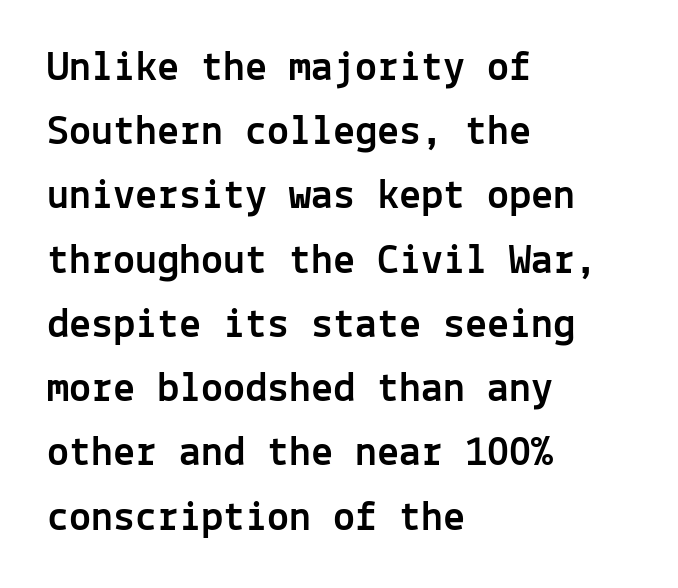
The image shows 44 px sans-serif type, upright, monospaced; set left-aligned, normal line spacing (1.46x), normal letter spacing, not underlined; a medium x-height.
